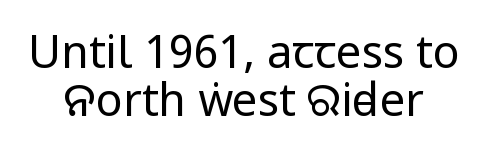
Weight class: somewhere from thin through regular. Unlike a traditional serif, this face leaves its strokes unadorned. This sample is center-justified, so both line endings float freely. Glance below the letters and you will spot only blank space. Do the characters align in a grid? No, the font is proportional. How are the letters spaced? Ordinarily, with no added tracking.
